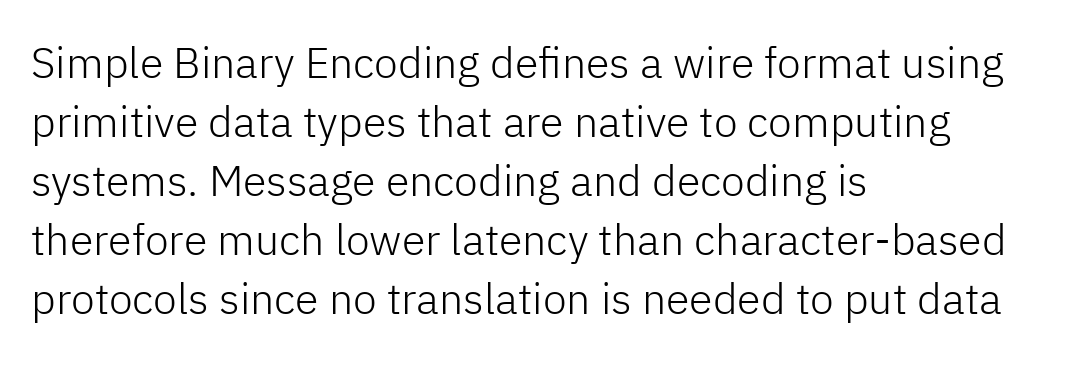
The passage shown has conventional tracking throughout. This block has exactly the height ordinary leading produces. Posture: upright roman. These lines stack with their left ends in a neat column. No feet cap the strokes, marking this as sans-serif type.
